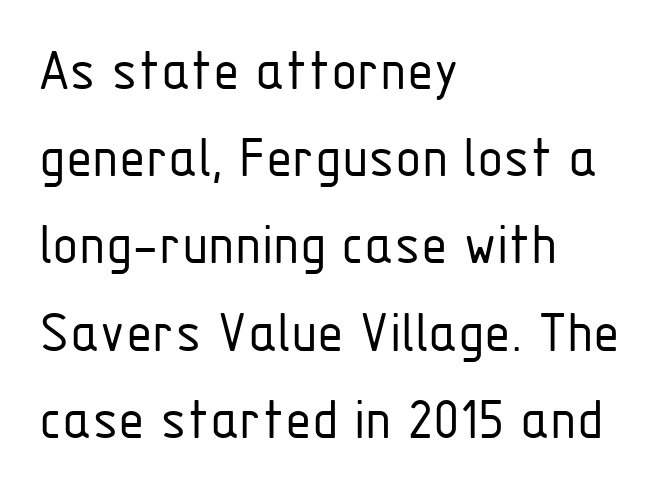
Here the glyphs are tracked normally, forming tight word shapes. The lines sit at an ordinary, default distance from one another. These lines stack with their left ends in a neat column. Does the lettering tilt? It doesn't — this is upright. The typesetting does not lean heavy: it is not bold. The specimen omits any rule beneath the text block's lines.
